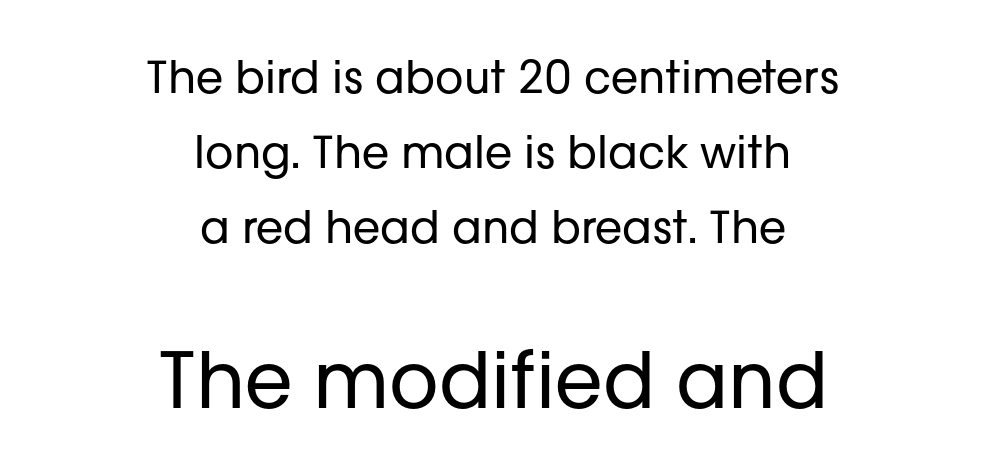
{"serif": "no", "italic": "no", "bold": "no", "weight": "regular", "width": "normal", "stroke_contrast": "low", "x_height": "medium", "monospaced": "no", "underline": "no", "align": "center", "line_spacing_ratio": 1.71, "letter_spacing": "normal", "letter_spacing_em": 0.0, "larger_block": "second", "size_ratio": 1.75, "glyph_px": 77}
